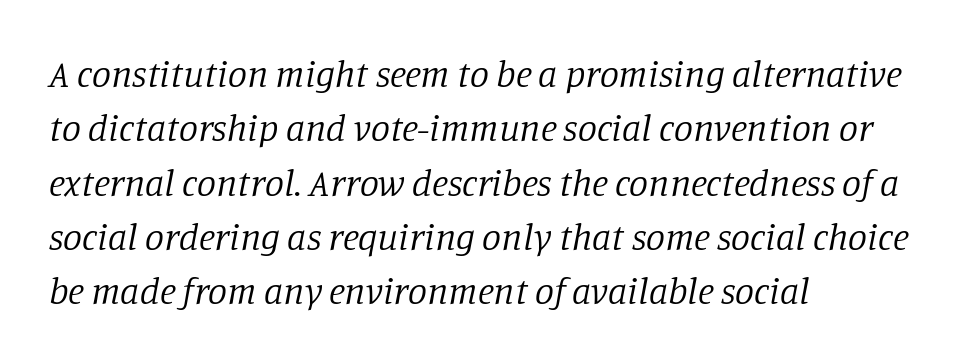
Q: Is the text bold? A: No.
Q: Is the text italic (slanted)? A: Yes, it leans right by about 11 degrees.
Q: Is the typeface a serif or a sans-serif typeface? A: Serif.
Q: Is the text underlined? A: No.
Q: How is the paragraph aligned? A: Left-aligned.
Q: Is the spacing between letters normal or unusually wide? A: Normal.
Q: Is the spacing between lines tight, normal or loose? A: Normal.
Q: Width (condensed, normal, or wide)? A: Normal.
Q: Stroke contrast? A: Low.
Q: x-height? A: Large.
Q: Monospaced? A: No.
